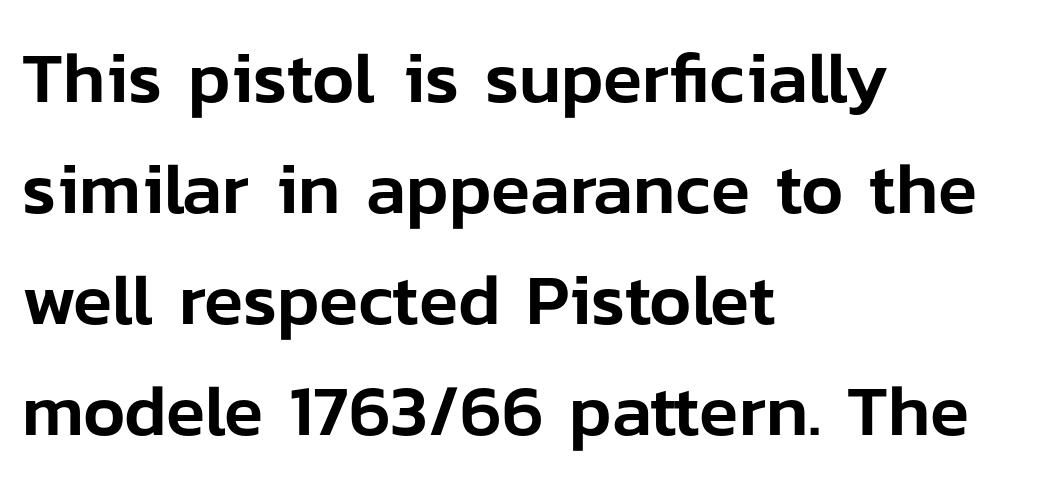
{"serif": "no", "italic": "no", "width": "normal", "stroke_contrast": "low", "x_height": "medium", "monospaced": "no", "underline": "no", "align": "left", "line_spacing": "normal", "line_spacing_ratio": 1.54, "letter_spacing": "normal", "letter_spacing_em": 0.0, "glyph_px": 72}
